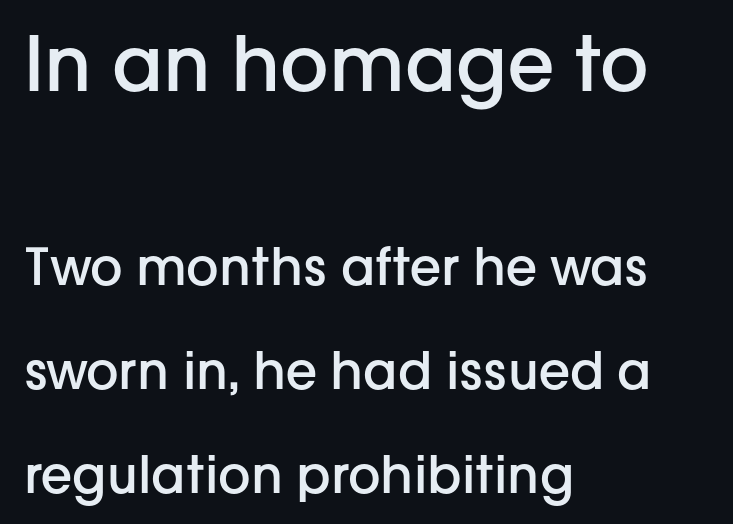
The image shows 76 px semibold sans-serif type, upright; set left-aligned, loose line spacing (2.04x), normal letter spacing, not underlined; the first (top) block is 1.49x larger; low stroke contrast and a medium x-height.
